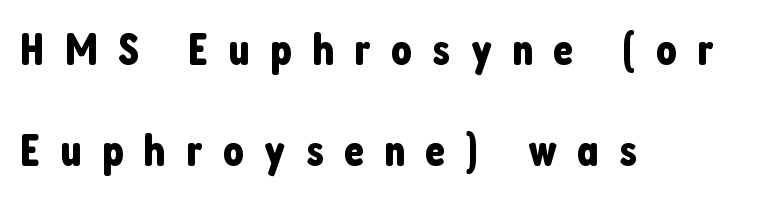
Does the type have serifs? No, each stem ends abruptly. Any mark beneath the type? The region is blank. This sample uses an upright cut, with every glyph sitting square on the baseline. Think of a printed novel: that variable character pitch is what you see here.
